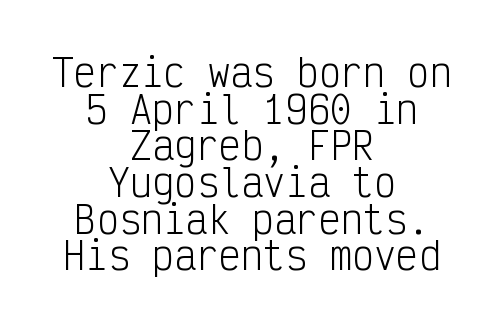
Q: Is the text bold? A: No.
Q: Is the text italic (slanted)? A: No, it is upright.
Q: Is the typeface a serif or a sans-serif typeface? A: Sans-serif.
Q: Is the text underlined? A: No.
Q: How is the paragraph aligned? A: Centered.
Q: Is the spacing between letters normal or unusually wide? A: Normal.
Q: Is the spacing between lines tight, normal or loose? A: Tight.
Q: Width (condensed, normal, or wide)? A: Condensed.
Q: Stroke contrast? A: Low.
Q: x-height? A: Medium.
Q: Monospaced? A: Yes.
